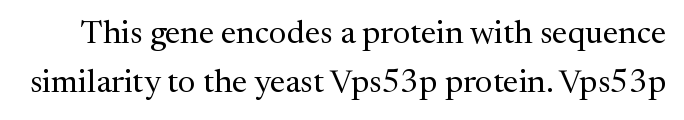
Do the characters align in a grid? No, the font is proportional. Is there much room between lines? A standard amount, neither cramped nor airy. The specimen omits any rule beneath the text block's lines. How are the letters spaced? Ordinarily, with no added tracking. This is serif lettering, the kind often seen in printed books. Summary of weight: not heavy and not bold.
